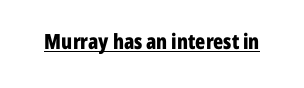
The image shows 21 px bold type, upright; set normal letter spacing, underlined.
